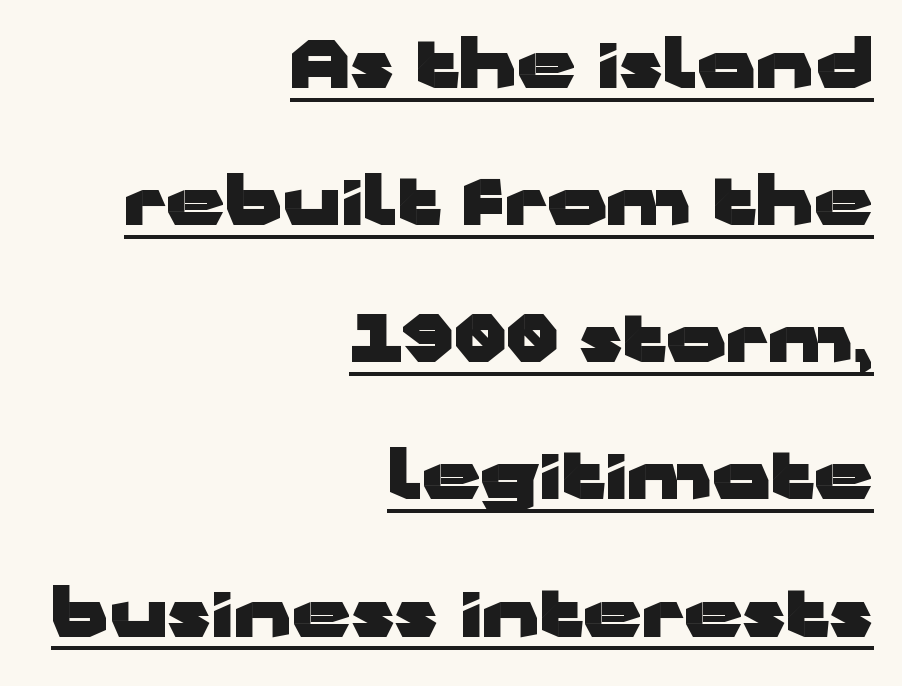
Spacing verdict: proportional, widths tailored to each character. The typography opts for an upright posture over an oblique one. Nope, no serifs anywhere on these letters. Is there an underline? Yes — a line sits under the letters.
